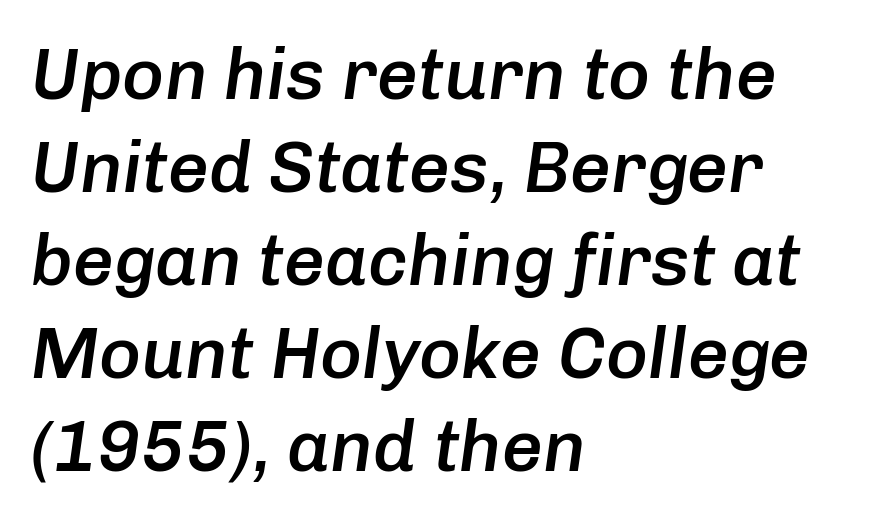
The image shows 72 px semibold type, italic (leaning right); set left-aligned, normal line spacing (1.29x), normal letter spacing, not underlined; low stroke contrast and a medium x-height.
